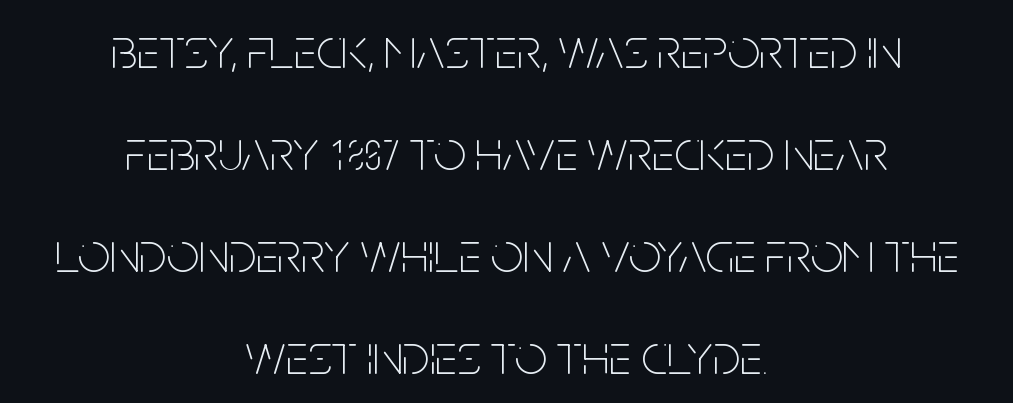
{"serif": "no", "italic": "no", "bold": "no", "weight": "thin", "width": "condensed", "stroke_contrast": "low", "x_height": "large", "monospaced": "no", "underline": "no", "align": "center", "line_spacing_ratio": 1.79, "letter_spacing": "normal", "letter_spacing_em": 0.0, "glyph_px": 57}
